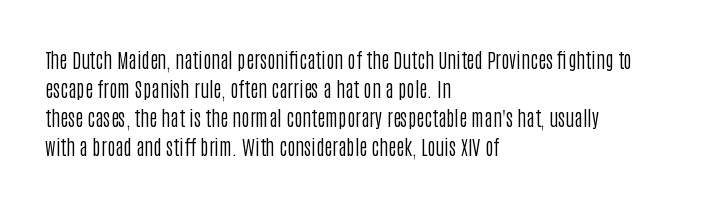
The image shows 20 px text type, upright; set left-aligned, normal line spacing (1.45x), normal letter spacing, not underlined.
